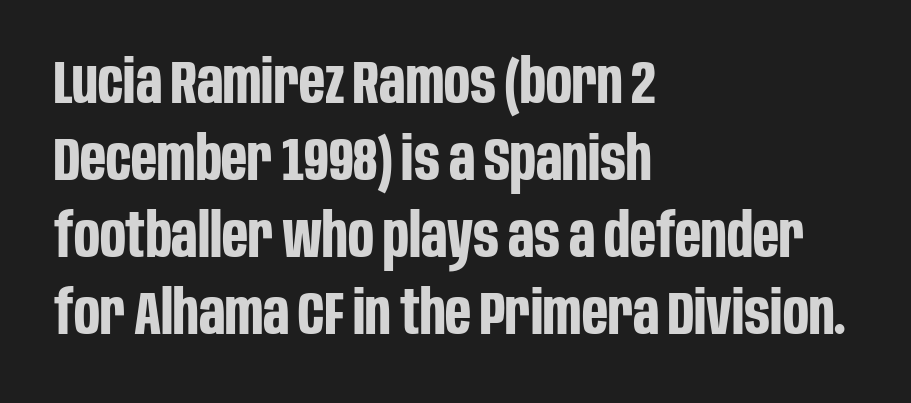
Q: Is the text bold? A: Yes.
Q: Is the text italic (slanted)? A: No, it is upright.
Q: Is the typeface a serif or a sans-serif typeface? A: Sans-serif.
Q: Is the text underlined? A: No.
Q: How is the paragraph aligned? A: Left-aligned.
Q: Is the spacing between letters normal or unusually wide? A: Normal.
Q: Is the spacing between lines tight, normal or loose? A: Normal.
Q: Width (condensed, normal, or wide)? A: Condensed.
Q: Stroke contrast? A: Low.
Q: x-height? A: Large.
Q: Monospaced? A: No.
